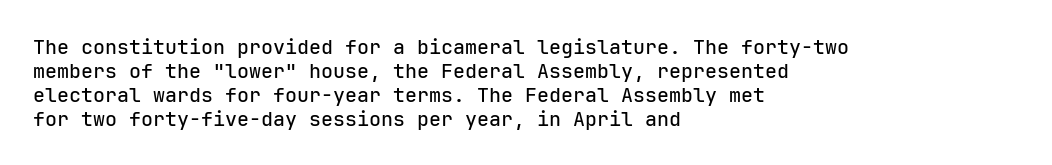
Does the lettering tilt? It doesn't — this is upright. The lines are quadded left. Unmarked baselines from the first word to the last. Characters follow at the spacing the type designer built in.
